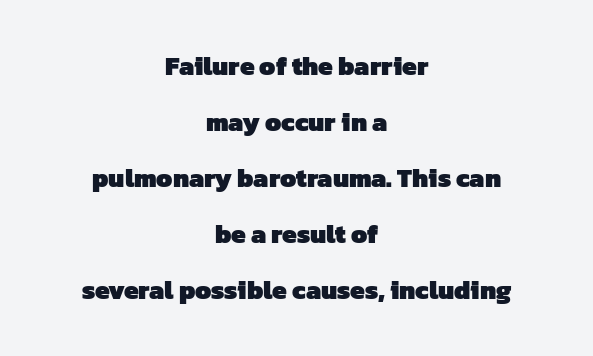
{"bold": "yes", "underline": "no", "align": "center", "line_spacing": "loose", "line_spacing_ratio": 2.15, "letter_spacing": "normal", "letter_spacing_em": 0.0, "glyph_px": 26}
